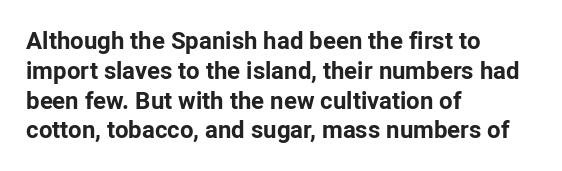
The image shows 24 px bold type, upright; set left-aligned, line spacing 1.24x, normal letter spacing, not underlined.
